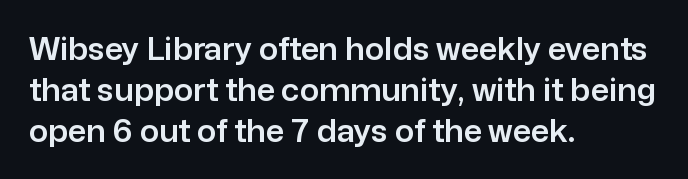
Reading down the block, your eye returns to a fixed left position each line. The rendering shows plain stroke endings on the letterforms — a sans-serif design. The passage shown is typed in a proportional face where columns would drift. It's the straight-up-and-down kind of type.
